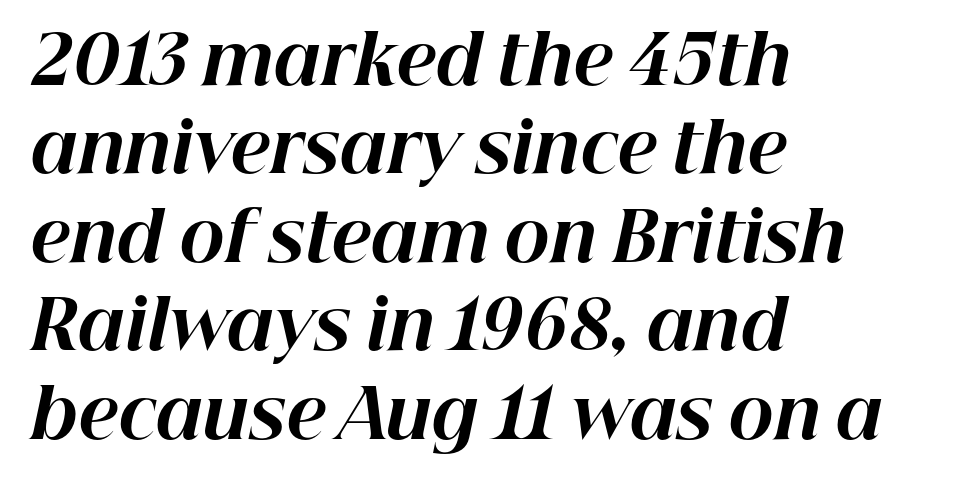
Q: Is the text bold? A: Yes.
Q: Is the text italic (slanted)? A: Yes, it leans right by about 12 degrees.
Q: Is the text underlined? A: No.
Q: How is the paragraph aligned? A: Left-aligned.
Q: Is the spacing between letters normal or unusually wide? A: Normal.
Q: Is the spacing between lines tight, normal or loose? A: Normal.
Q: Width (condensed, normal, or wide)? A: Normal.
Q: Stroke contrast? A: High.
Q: x-height? A: Medium.
Q: Monospaced? A: No.
